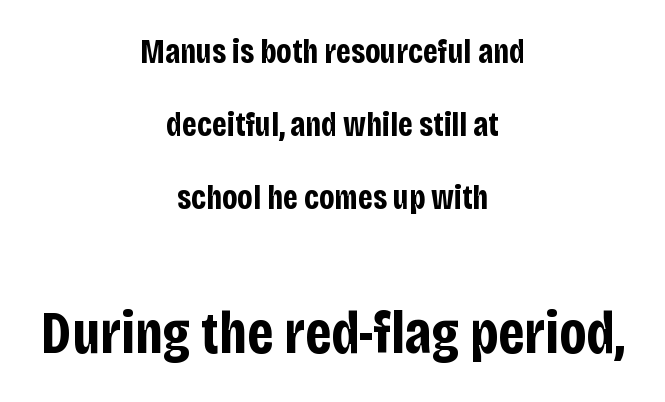
Q: Is the text bold? A: Yes.
Q: Is the text italic (slanted)? A: No, it is upright.
Q: Is the typeface a serif or a sans-serif typeface? A: Sans-serif.
Q: Is the text underlined? A: No.
Q: How is the paragraph aligned? A: Centered.
Q: Is the spacing between letters normal or unusually wide? A: Normal.
Q: Is the spacing between lines tight, normal or loose? A: Loose.
Q: Which block of text is set in a larger size, the first (top) or the second (bottom)? A: The second (bottom) one.
Q: Width (condensed, normal, or wide)? A: Condensed.
Q: Stroke contrast? A: Low.
Q: x-height? A: Large.
Q: Monospaced? A: No.
